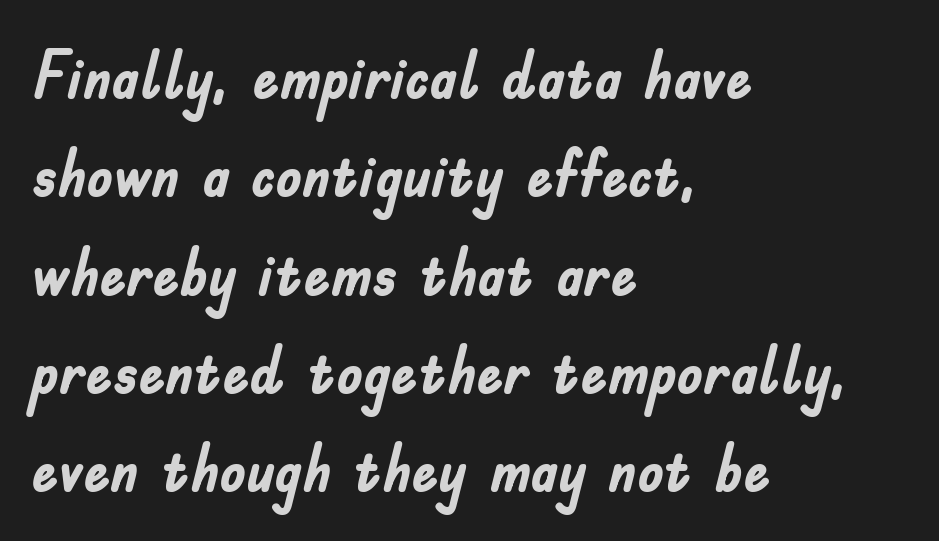
Notice how the passage keeps a crisp vertical edge on the left only. Glyph-to-glyph distance matches everyday printed text. Heavy-handed strokes throughout: this text is bold.
